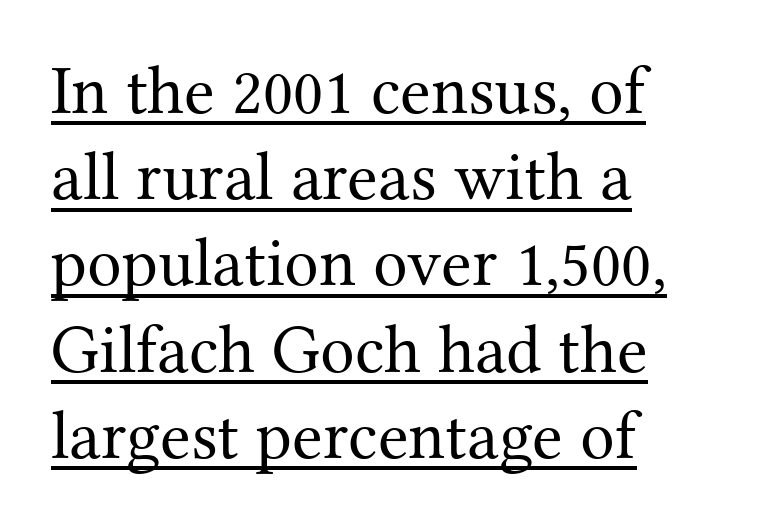
Q: Is the text bold? A: No.
Q: Is the text italic (slanted)? A: No, it is upright.
Q: Is the typeface a serif or a sans-serif typeface? A: Serif.
Q: Is the text underlined? A: Yes.
Q: How is the paragraph aligned? A: Left-aligned.
Q: Is the spacing between letters normal or unusually wide? A: Normal.
Q: Is the spacing between lines tight, normal or loose? A: Normal.
Q: Width (condensed, normal, or wide)? A: Normal.
Q: Stroke contrast? A: Medium.
Q: x-height? A: Medium.
Q: Monospaced? A: No.
